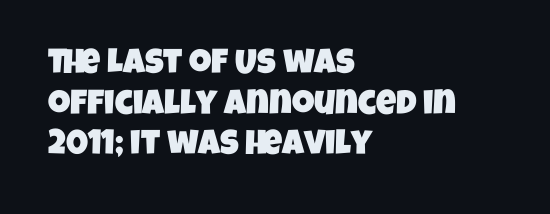
Between one letter and the next there's only the usual sliver of space. Here the designer chose a conventional face with non-uniform glyph widths. In CSS terms this would be text-align: left. The typeface chosen for these lines omits serifs. Letters rest on an invisible, unmarked baseline.
